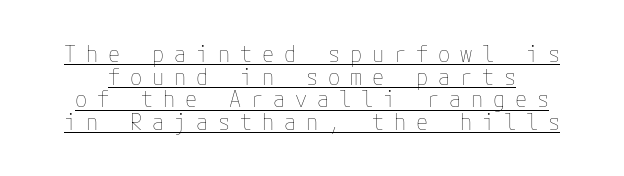
{"italic": "no", "bold": "no", "underline": "yes", "line_spacing": "tight", "line_spacing_ratio": 1.03, "letter_spacing": "wide", "letter_spacing_em": 0.45, "glyph_px": 22}
